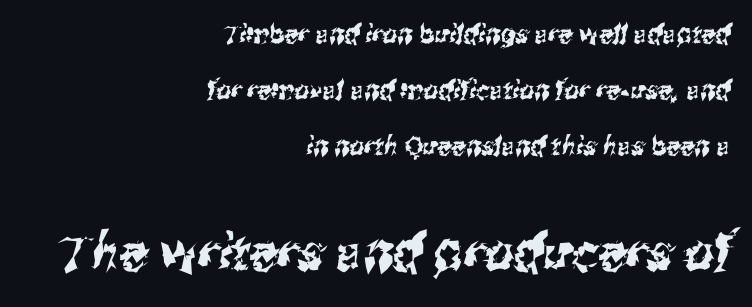
The image shows 51 px condensed sans-serif type; set right-aligned, loose line spacing (2.15x), normal letter spacing, not underlined; the second (bottom) block is 1.96x larger; medium stroke contrast and a medium x-height.
